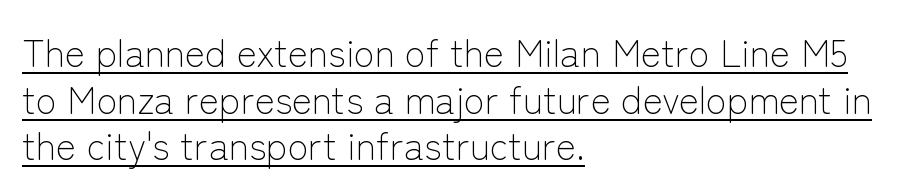
The image shows 38 px light sans-serif type, upright; set left-aligned, line spacing 1.23x, normal letter spacing, underlined; low stroke contrast and a medium x-height.
